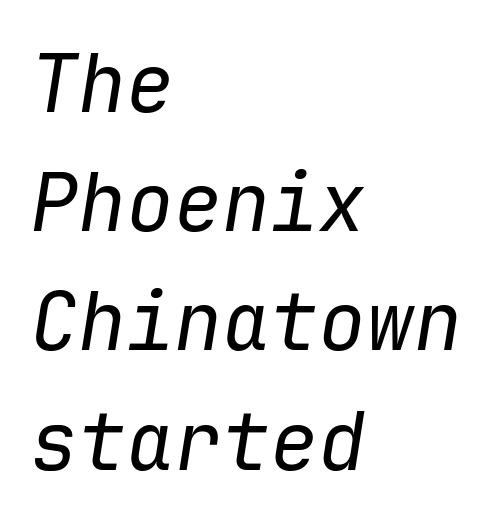
Q: Is the text bold? A: No.
Q: Is the text italic (slanted)? A: Yes, it leans right by about 9 degrees.
Q: Is the text underlined? A: No.
Q: How is the paragraph aligned? A: Left-aligned.
Q: Is the spacing between letters normal or unusually wide? A: Normal.
Q: Is the spacing between lines tight, normal or loose? A: Normal.
Q: Width (condensed, normal, or wide)? A: Normal.
Q: Stroke contrast? A: Low.
Q: x-height? A: Medium.
Q: Monospaced? A: Yes.
